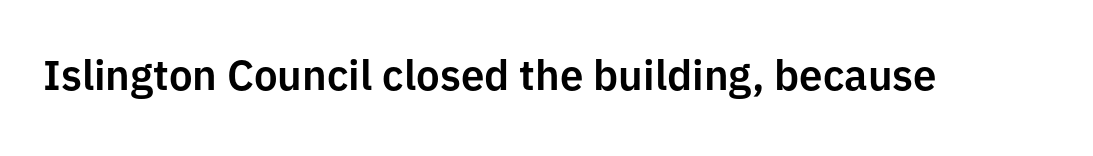
Q: Is the text italic (slanted)? A: No, it is upright.
Q: Is the typeface a serif or a sans-serif typeface? A: Sans-serif.
Q: Is the text underlined? A: No.
Q: Is the spacing between letters normal or unusually wide? A: Normal.
Q: Width (condensed, normal, or wide)? A: Normal.
Q: Stroke contrast? A: Low.
Q: x-height? A: Medium.
Q: Monospaced? A: No.
